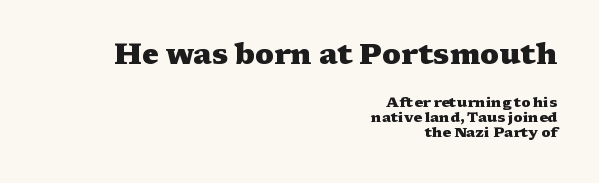
{"serif": "yes", "italic": "no", "bold": "yes", "weight": "heavy", "width": "wide", "stroke_contrast": "medium", "x_height": "medium", "monospaced": "no", "underline": "no", "align": "right", "line_spacing": "tight", "line_spacing_ratio": 1.06, "letter_spacing": "normal", "letter_spacing_em": 0.0, "larger_block": "first", "size_ratio": 2.07, "glyph_px": 29}
